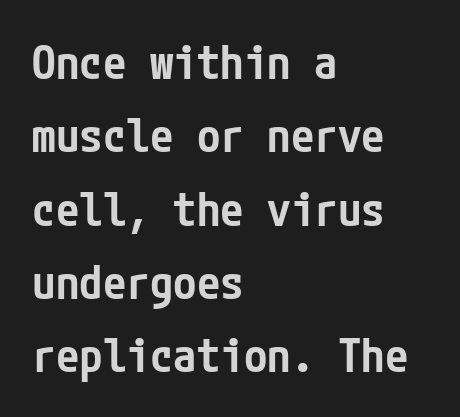
{"serif": "no", "italic": "no", "bold": "semi", "weight": "semibold", "width": "condensed", "stroke_contrast": "low", "x_height": "medium", "underline": "no", "align": "left", "line_spacing": "normal", "line_spacing_ratio": 1.56, "letter_spacing": "normal", "letter_spacing_em": 0.0, "glyph_px": 47}
